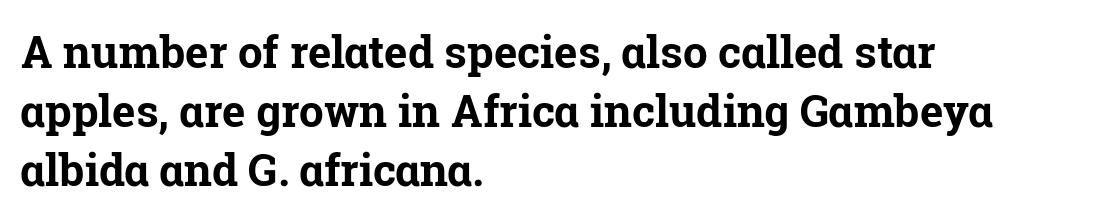
Q: Is the text bold? A: Yes.
Q: Is the text italic (slanted)? A: No, it is upright.
Q: Is the typeface a serif or a sans-serif typeface? A: Serif.
Q: Is the text underlined? A: No.
Q: How is the paragraph aligned? A: Left-aligned.
Q: Is the spacing between letters normal or unusually wide? A: Normal.
Q: Is the spacing between lines tight, normal or loose? A: Normal.
Q: Width (condensed, normal, or wide)? A: Normal.
Q: Stroke contrast? A: Low.
Q: x-height? A: Medium.
Q: Monospaced? A: No.
